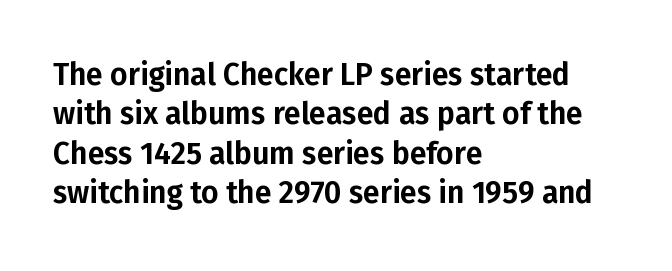
The image shows 30 px sans-serif type, upright; set left-aligned, normal line spacing (1.31x), normal letter spacing, not underlined; low stroke contrast and a medium x-height.
